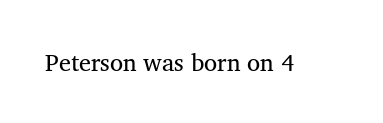
Q: Is the text bold? A: No.
Q: Is the text underlined? A: No.
Q: Is the spacing between letters normal or unusually wide? A: Normal.
